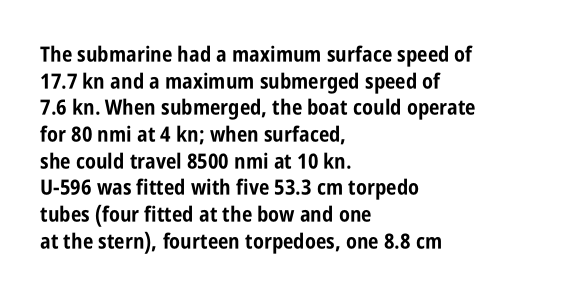
Q: Is the text bold? A: Yes.
Q: Is the text italic (slanted)? A: No, it is upright.
Q: Is the text underlined? A: No.
Q: How is the paragraph aligned? A: Left-aligned.
Q: Is the spacing between letters normal or unusually wide? A: Normal.
Q: Is the spacing between lines tight, normal or loose? A: Normal.
